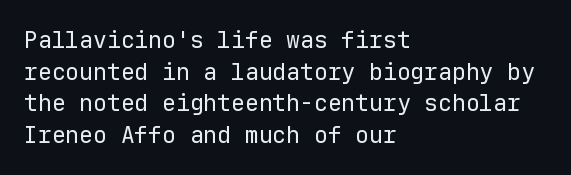
{"italic": "no", "bold": "no", "underline": "no", "align": "left", "line_spacing": "normal", "line_spacing_ratio": 1.38, "letter_spacing": "normal", "letter_spacing_em": 0.0, "glyph_px": 23}
